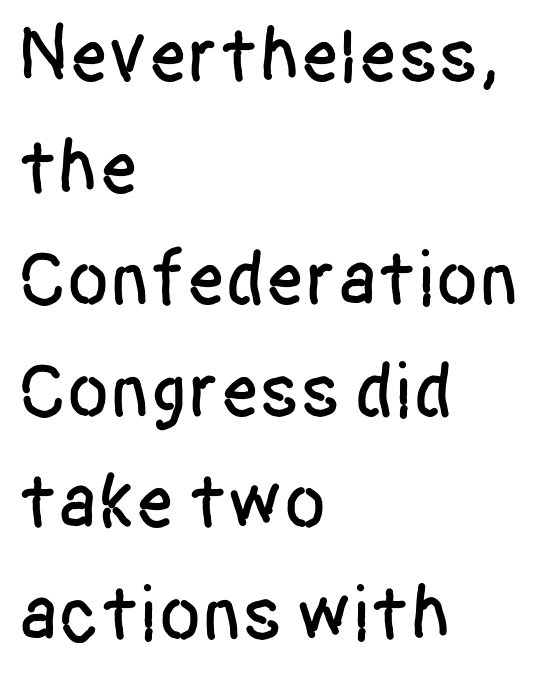
Q: Is the text italic (slanted)? A: No, it is upright.
Q: Is the typeface a serif or a sans-serif typeface? A: Sans-serif.
Q: Is the text underlined? A: No.
Q: How is the paragraph aligned? A: Left-aligned.
Q: Is the spacing between letters normal or unusually wide? A: Normal.
Q: Is the spacing between lines tight, normal or loose? A: Normal.
Q: Width (condensed, normal, or wide)? A: Condensed.
Q: Stroke contrast? A: Low.
Q: x-height? A: Large.
Q: Monospaced? A: No.
